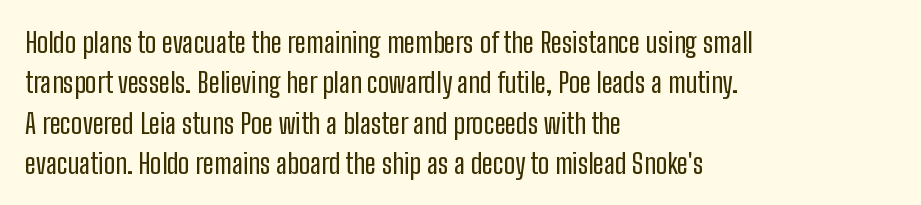
{"serif": "no", "italic": "no", "bold": "no", "weight": "regular", "width": "condensed", "stroke_contrast": "low", "x_height": "medium", "monospaced": "no", "underline": "no", "align": "left", "line_spacing": "normal", "line_spacing_ratio": 1.44, "letter_spacing": "normal", "letter_spacing_em": 0.0, "glyph_px": 28}
